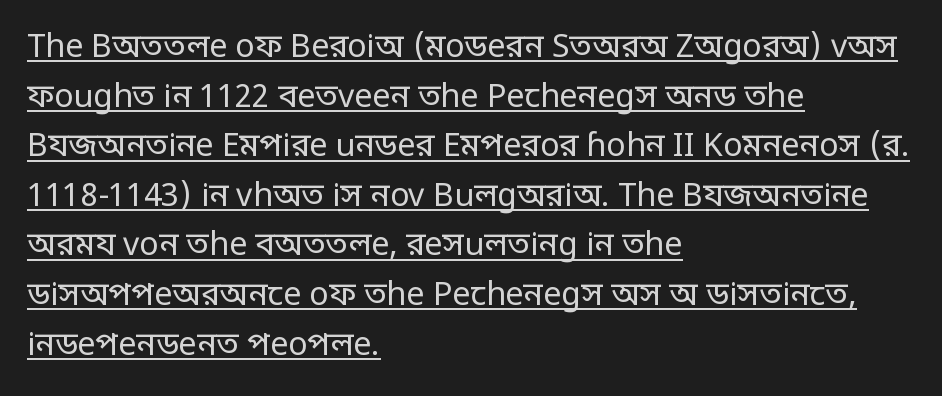
{"serif": "no", "italic": "no", "bold": "no", "weight": "regular", "width": "condensed", "stroke_contrast": "low", "monospaced": "no", "underline": "yes", "align": "left", "line_spacing": "normal", "line_spacing_ratio": 1.55, "letter_spacing": "normal", "letter_spacing_em": 0.0, "glyph_px": 32}
